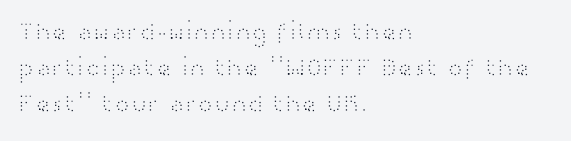
{"italic": "no", "bold": "no", "underline": "no", "align": "left", "line_spacing": "normal", "line_spacing_ratio": 1.45, "letter_spacing": "normal", "letter_spacing_em": 0.0, "glyph_px": 25}
